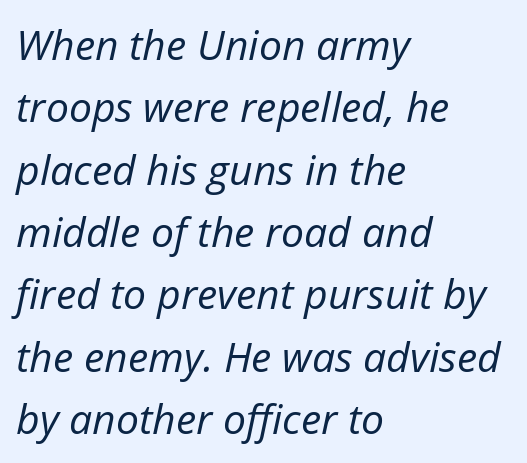
The image shows 41 px regular-weight type, italic (leaning right); set left-aligned, normal line spacing (1.52x), normal letter spacing, not underlined; low stroke contrast and a medium x-height.
